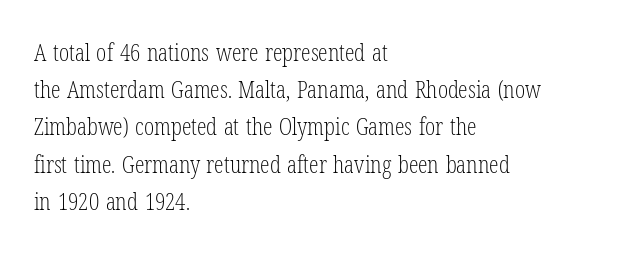
The image shows 24 px text type, upright; set left-aligned, normal line spacing (1.55x), normal letter spacing, not underlined.
